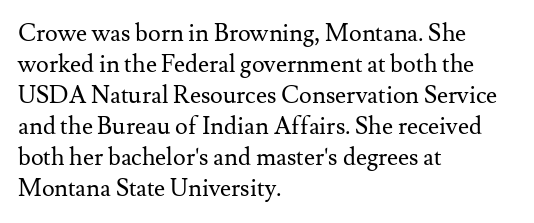
The image shows 24 px text type, upright; set left-aligned, normal line spacing (1.29x), normal letter spacing, not underlined.
